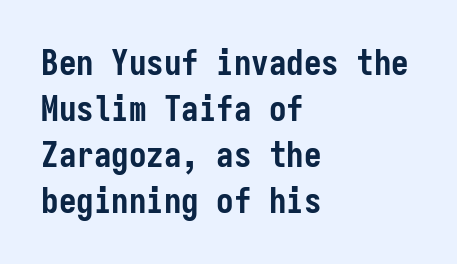
This rendering employs a face without finishing strokes, i.e., a sans-serif. Think of a typewriter: that constant character pitch is what you see here. Is the type bold? Yes — the strokes are clearly thick and heavy. Alignment: flush left. The leading is moderate, giving the passage an even texture. Short note: letters normally spaced.
